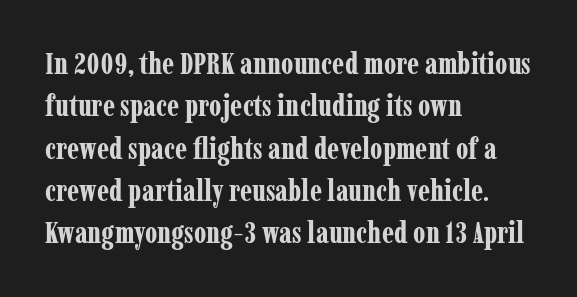
This sample uses plain, unmodified letter spacing. Upright lettering throughout. Baseline-to-baseline distance is the conventional proportion of letter height. Bare-footed words on every line. The compositor pushed each line to the left boundary. Summary of weight: heavy, a full bold.
